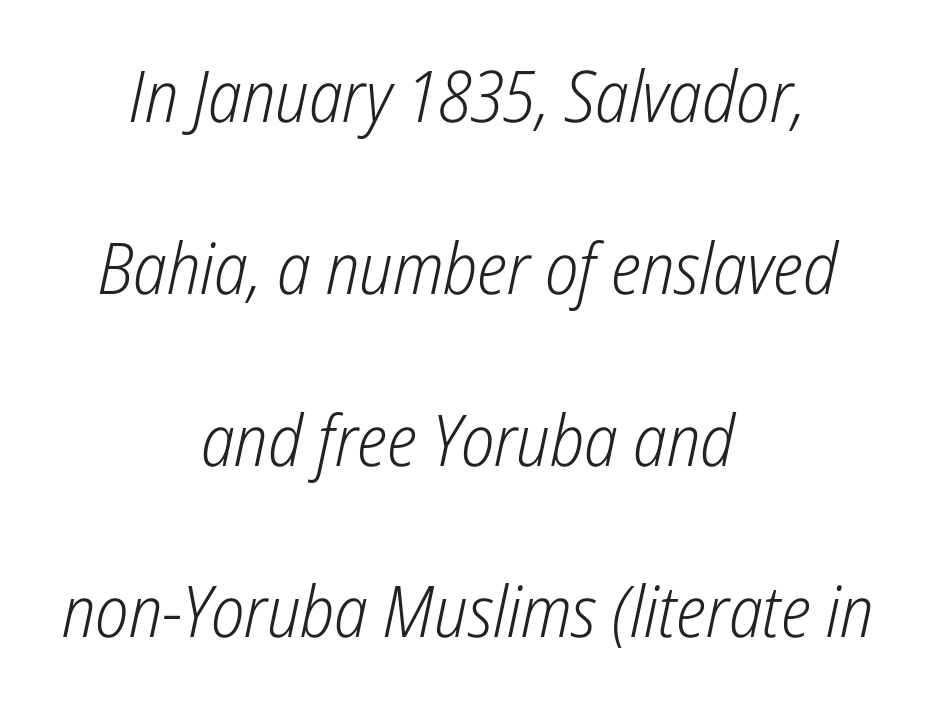
The rendering uses natural spacing where letterforms have individual widths. Does extra space separate the letters? No, they use regular spacing. Summary of vertical rhythm: relaxed, with wide interline spacing. If you drew a line through each stem, it would be angled.
